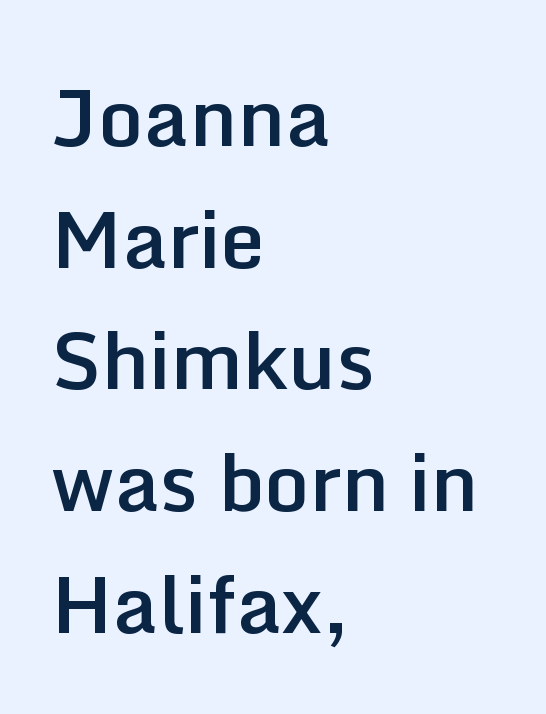
Q: Is the text bold? A: Semi-bold.
Q: Is the text italic (slanted)? A: No, it is upright.
Q: Is the typeface a serif or a sans-serif typeface? A: Sans-serif.
Q: Is the text underlined? A: No.
Q: How is the paragraph aligned? A: Left-aligned.
Q: Is the spacing between letters normal or unusually wide? A: Normal.
Q: Is the spacing between lines tight, normal or loose? A: Normal.
Q: Width (condensed, normal, or wide)? A: Normal.
Q: Stroke contrast? A: Low.
Q: x-height? A: Medium.
Q: Monospaced? A: No.
